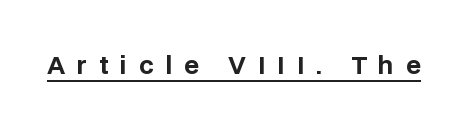
{"italic": "no", "bold": "yes", "underline": "yes", "letter_spacing": "wide", "letter_spacing_em": 0.5, "glyph_px": 24}
